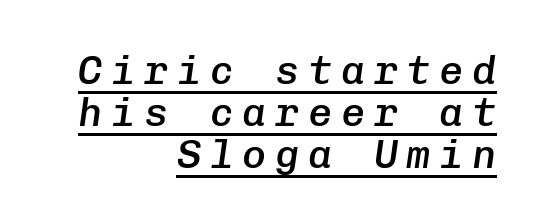
Q: Is the text bold? A: Semi-bold.
Q: Is the text italic (slanted)? A: Yes, it leans right by about 8 degrees.
Q: Is the text underlined? A: Yes.
Q: How is the paragraph aligned? A: Right-aligned.
Q: Is the spacing between letters normal or unusually wide? A: Unusually wide.
Q: Is the spacing between lines tight, normal or loose? A: Tight.
Q: Width (condensed, normal, or wide)? A: Normal.
Q: Stroke contrast? A: Low.
Q: x-height? A: Medium.
Q: Monospaced? A: Yes.
